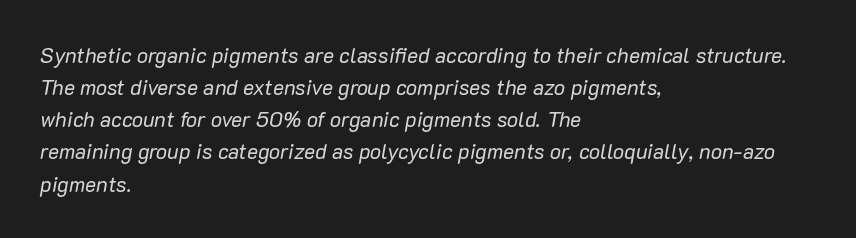
Q: Is the text bold? A: No.
Q: Is the text italic (slanted)? A: Yes, it leans right by about 10 degrees.
Q: Is the text underlined? A: No.
Q: How is the paragraph aligned? A: Left-aligned.
Q: Is the spacing between letters normal or unusually wide? A: Normal.
Q: Is the spacing between lines tight, normal or loose? A: Normal.
